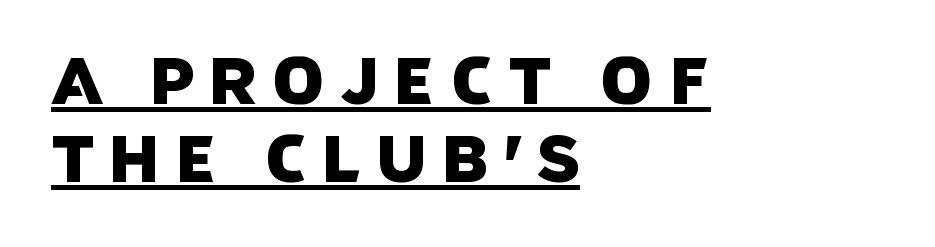
The image shows 66 px sans-serif type; set left-aligned, line spacing 1.18x, unusually wide letter spacing (+0.22 em), underlined; low stroke contrast and a large x-height.
